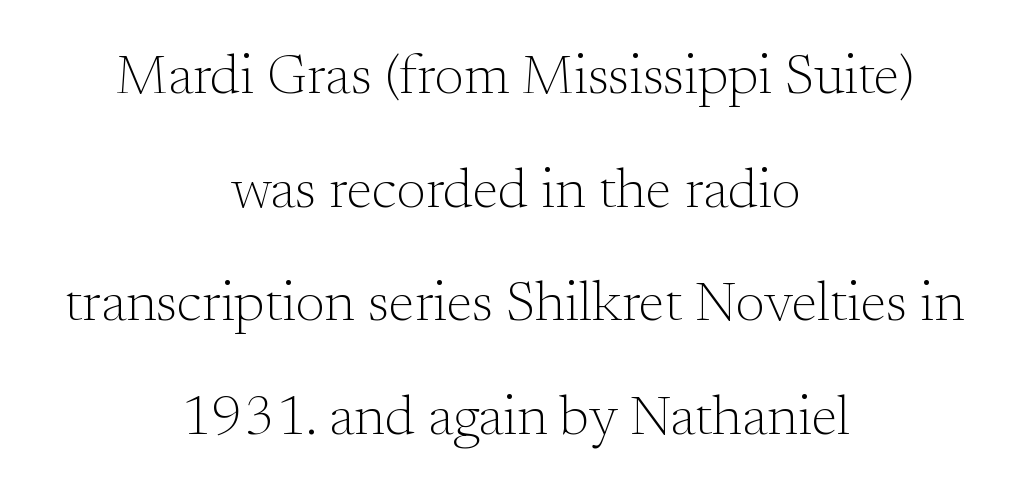
The image shows 56 px light serif type, upright; set centered, loose line spacing (2.03x), normal letter spacing, not underlined; medium stroke contrast and a small x-height.
